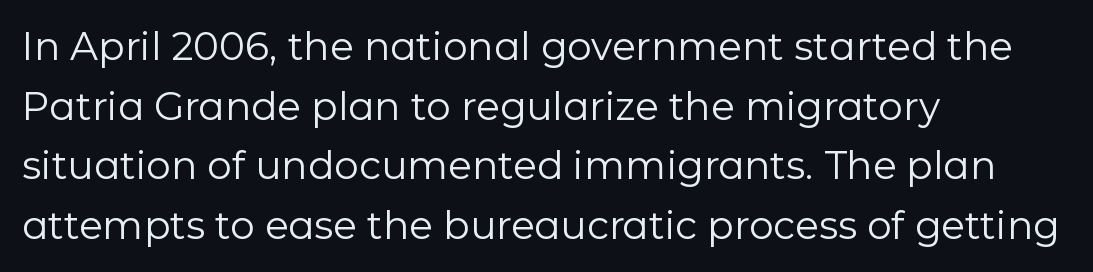
Q: Is the text bold? A: No.
Q: Is the text italic (slanted)? A: No, it is upright.
Q: Is the typeface a serif or a sans-serif typeface? A: Sans-serif.
Q: Is the text underlined? A: No.
Q: How is the paragraph aligned? A: Left-aligned.
Q: Is the spacing between letters normal or unusually wide? A: Normal.
Q: Is the spacing between lines tight, normal or loose? A: Normal.
Q: Width (condensed, normal, or wide)? A: Normal.
Q: Stroke contrast? A: Low.
Q: x-height? A: Medium.
Q: Monospaced? A: No.
